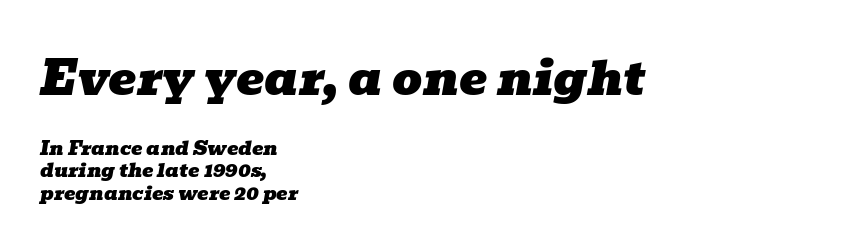
Q: Is the text italic (slanted)? A: Yes, it leans right by about 10 degrees.
Q: Is the typeface a serif or a sans-serif typeface? A: Serif.
Q: Is the text underlined? A: No.
Q: How is the paragraph aligned? A: Left-aligned.
Q: Is the spacing between letters normal or unusually wide? A: Normal.
Q: Which block of text is set in a larger size, the first (top) or the second (bottom)? A: The first (top) one.
Q: Width (condensed, normal, or wide)? A: Wide.
Q: Stroke contrast? A: Low.
Q: x-height? A: Medium.
Q: Monospaced? A: No.
